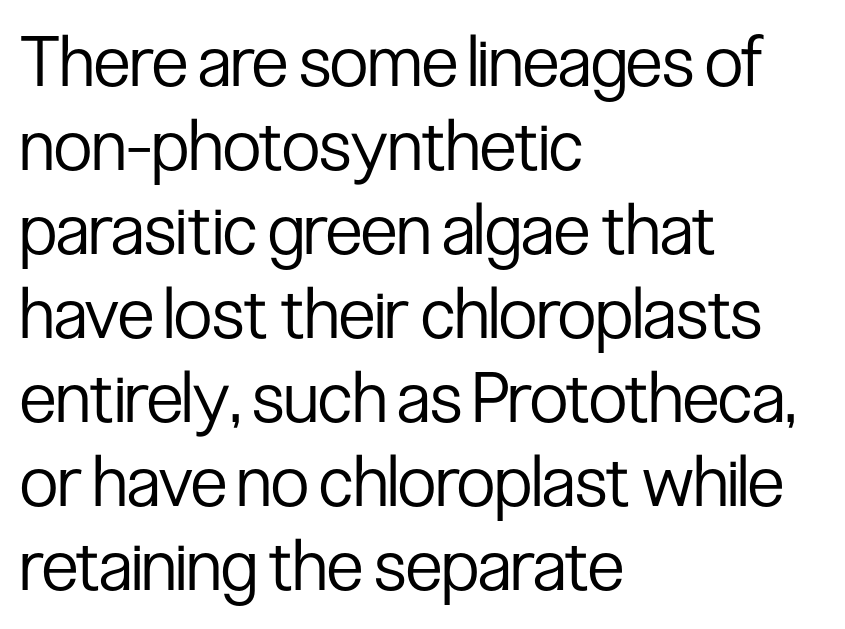
Q: Is the text bold? A: No.
Q: Is the text italic (slanted)? A: No, it is upright.
Q: Is the typeface a serif or a sans-serif typeface? A: Sans-serif.
Q: Is the text underlined? A: No.
Q: How is the paragraph aligned? A: Left-aligned.
Q: Is the spacing between letters normal or unusually wide? A: Normal.
Q: Width (condensed, normal, or wide)? A: Condensed.
Q: Stroke contrast? A: Low.
Q: x-height? A: Medium.
Q: Monospaced? A: No.
